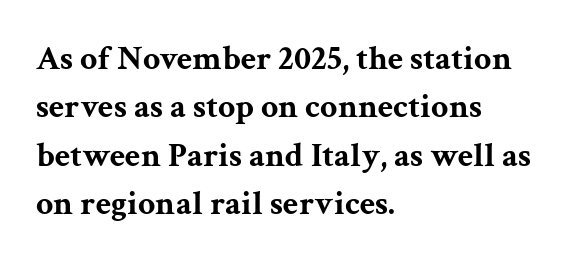
How heavy is the stroke? Heavy — this is a bold. Left-aligned paragraph, ragged on the right. The rendering uses natural spacing where letterforms have individual widths. Baseline-to-baseline distance is the conventional proportion of letter height. The string is rendered with underlining switched off.
